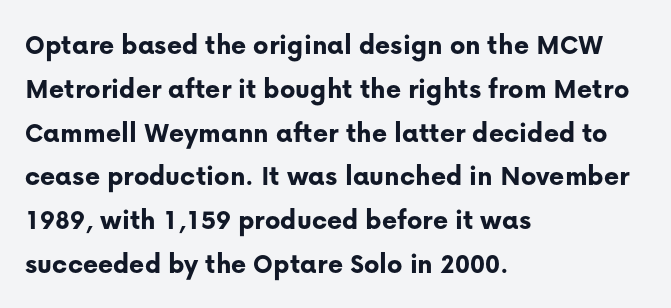
Q: Is the text bold? A: Yes.
Q: Is the text italic (slanted)? A: No, it is upright.
Q: Is the typeface a serif or a sans-serif typeface? A: Sans-serif.
Q: Is the text underlined? A: No.
Q: How is the paragraph aligned? A: Left-aligned.
Q: Is the spacing between letters normal or unusually wide? A: Normal.
Q: Is the spacing between lines tight, normal or loose? A: Normal.
Q: Width (condensed, normal, or wide)? A: Normal.
Q: Stroke contrast? A: Low.
Q: x-height? A: Medium.
Q: Monospaced? A: No.
